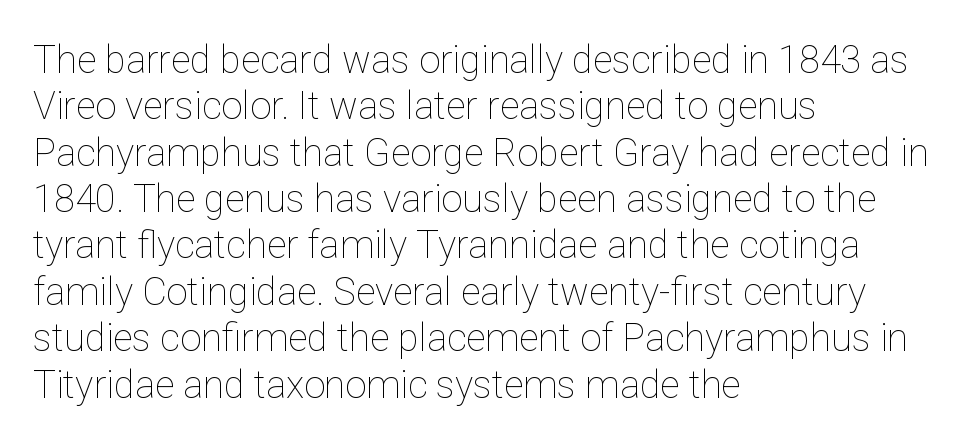
Proportional: the letters do not fall into vertical columns. Just letters on the line, the space beneath them empty. Short note: letters normally spaced. The rendering anchors every line to the left-hand side.
